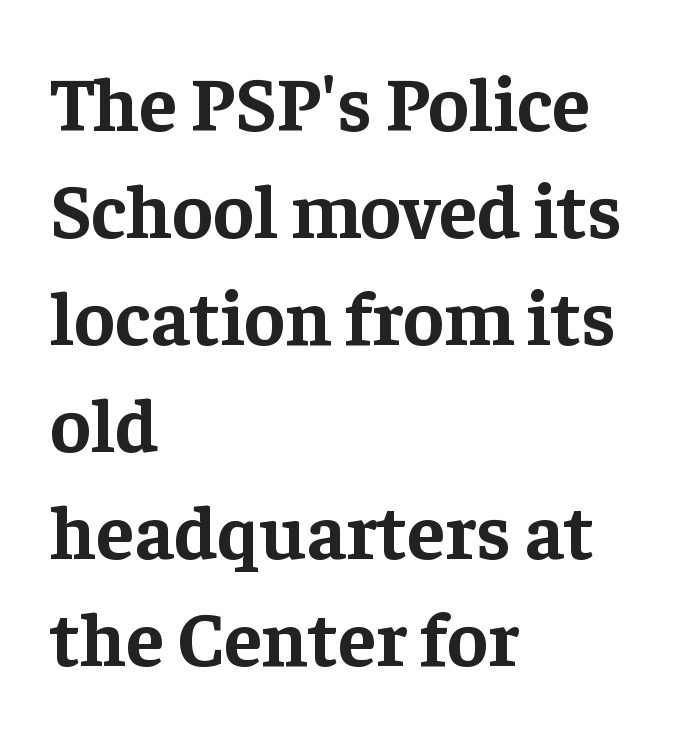
Q: Is the text bold? A: Yes.
Q: Is the text italic (slanted)? A: No, it is upright.
Q: Is the typeface a serif or a sans-serif typeface? A: Serif.
Q: Is the text underlined? A: No.
Q: How is the paragraph aligned? A: Left-aligned.
Q: Is the spacing between letters normal or unusually wide? A: Normal.
Q: Is the spacing between lines tight, normal or loose? A: Normal.
Q: Width (condensed, normal, or wide)? A: Normal.
Q: Stroke contrast? A: Low.
Q: x-height? A: Medium.
Q: Monospaced? A: No.
